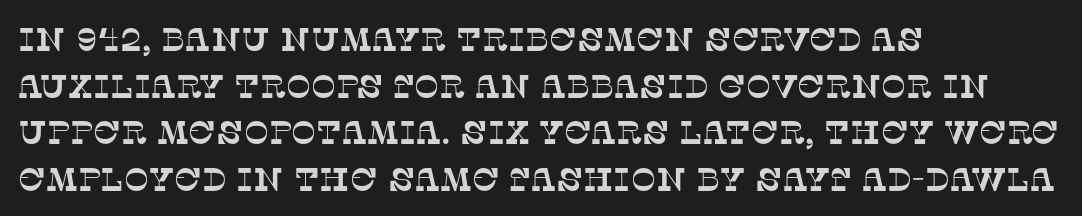
{"serif": "yes", "width": "normal", "stroke_contrast": "low", "x_height": "large", "monospaced": "no", "underline": "no", "align": "left", "line_spacing": "normal", "line_spacing_ratio": 1.41, "letter_spacing": "normal", "letter_spacing_em": 0.0, "glyph_px": 33}
